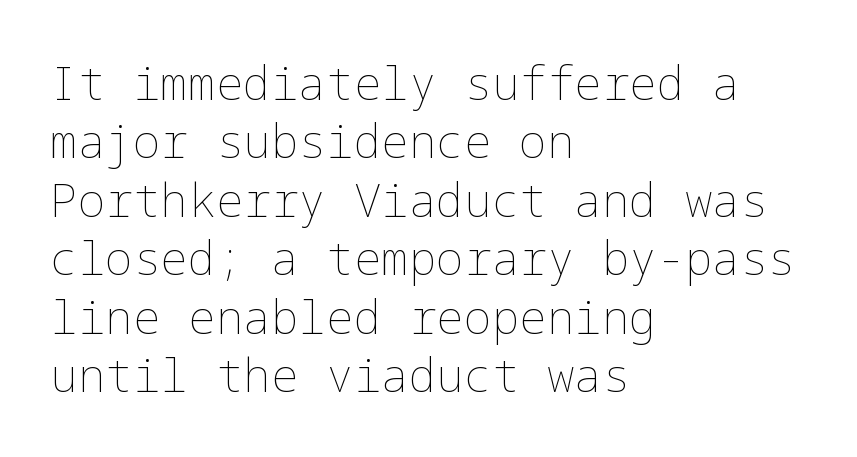
Typeset ragged right — the left edge is the straight one. The rendering uses a moderate line-height, typical for paragraphs. Descenders are the only things crossing below the line. The rendering keeps characters at their native spacing. The letters stand upright; this is a roman face.
